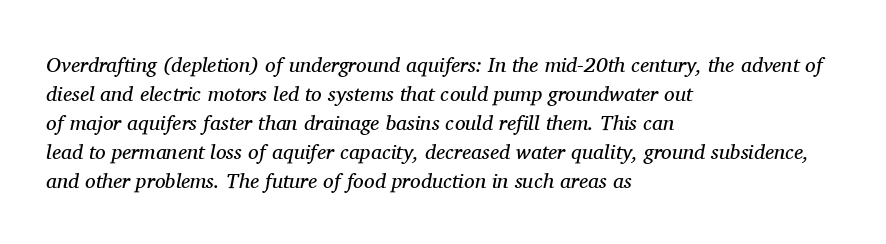
Q: Is the text bold? A: No.
Q: Is the text italic (slanted)? A: Yes, it leans right by about 11 degrees.
Q: Is the text underlined? A: No.
Q: How is the paragraph aligned? A: Left-aligned.
Q: Is the spacing between letters normal or unusually wide? A: Normal.
Q: Is the spacing between lines tight, normal or loose? A: Normal.
